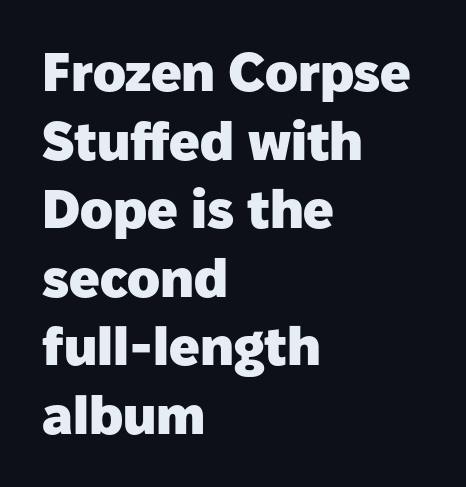
A clean baseline with only descenders dipping below it. Weight: bold. Between one letter and the next there's only the usual sliver of space. The type family on display is of the sans-serif kind. The rows are spaced the way most documents space them. Notice how the stems are strictly vertical — no italics here.
